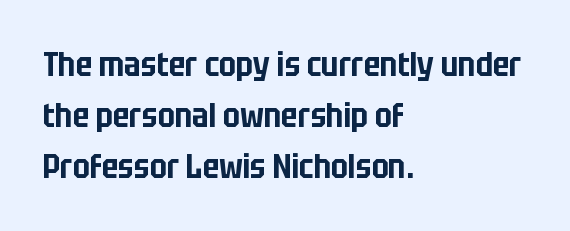
Q: Is the text italic (slanted)? A: No, it is upright.
Q: Is the typeface a serif or a sans-serif typeface? A: Sans-serif.
Q: Is the text underlined? A: No.
Q: How is the paragraph aligned? A: Left-aligned.
Q: Is the spacing between letters normal or unusually wide? A: Normal.
Q: Is the spacing between lines tight, normal or loose? A: Normal.
Q: Width (condensed, normal, or wide)? A: Condensed.
Q: Stroke contrast? A: Low.
Q: x-height? A: Large.
Q: Monospaced? A: No.
